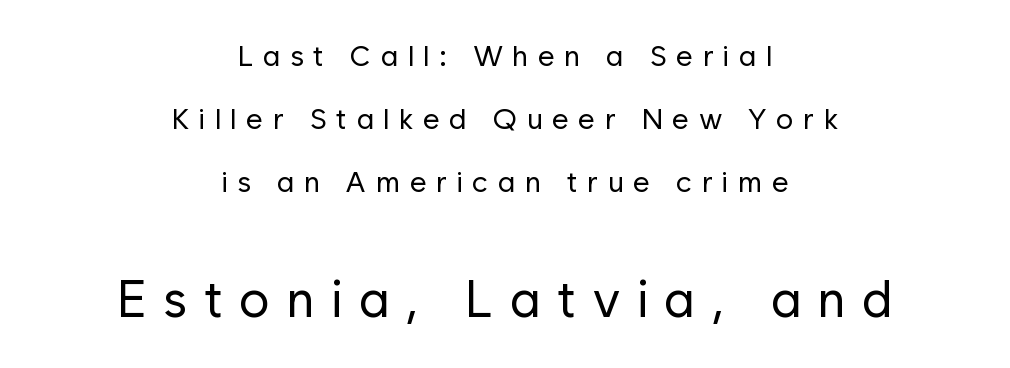
{"serif": "no", "italic": "no", "bold": "no", "weight": "regular", "width": "normal", "stroke_contrast": "low", "x_height": "medium", "monospaced": "no", "underline": "no", "align": "center", "line_spacing": "loose", "line_spacing_ratio": 2.17, "letter_spacing": "wide", "letter_spacing_em": 0.33, "larger_block": "second", "size_ratio": 1.76, "glyph_px": 51}
